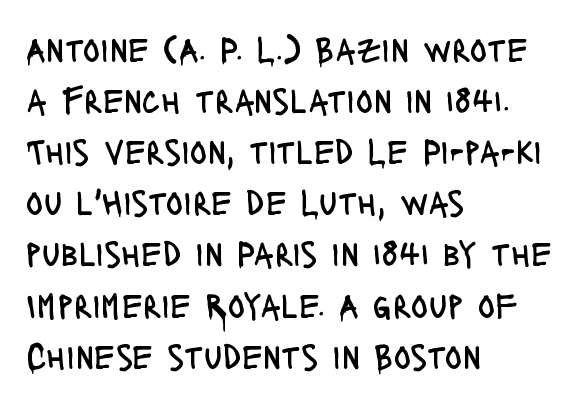
{"serif": "no", "italic": "no", "bold": "no", "weight": "regular", "width": "condensed", "stroke_contrast": "low", "x_height": "large", "monospaced": "no", "underline": "no", "align": "left", "line_spacing": "normal", "line_spacing_ratio": 1.42, "letter_spacing": "normal", "letter_spacing_em": 0.0, "glyph_px": 36}
